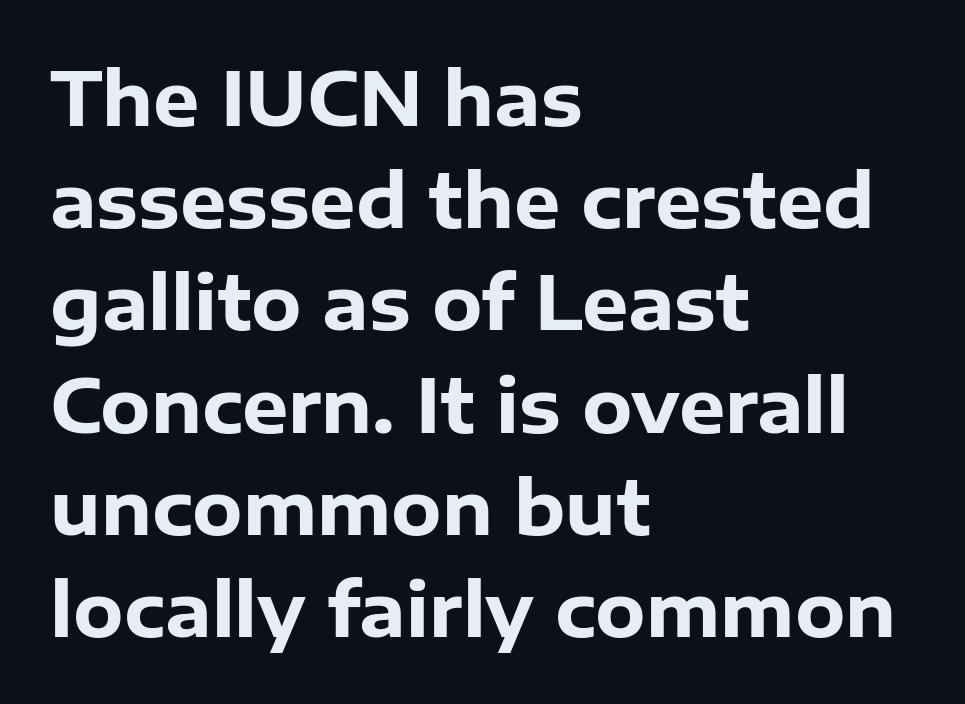
Q: Is the text bold? A: Yes.
Q: Is the text italic (slanted)? A: No, it is upright.
Q: Is the typeface a serif or a sans-serif typeface? A: Sans-serif.
Q: Is the text underlined? A: No.
Q: How is the paragraph aligned? A: Left-aligned.
Q: Is the spacing between letters normal or unusually wide? A: Normal.
Q: Is the spacing between lines tight, normal or loose? A: Normal.
Q: Width (condensed, normal, or wide)? A: Normal.
Q: Stroke contrast? A: Low.
Q: x-height? A: Medium.
Q: Monospaced? A: No.
